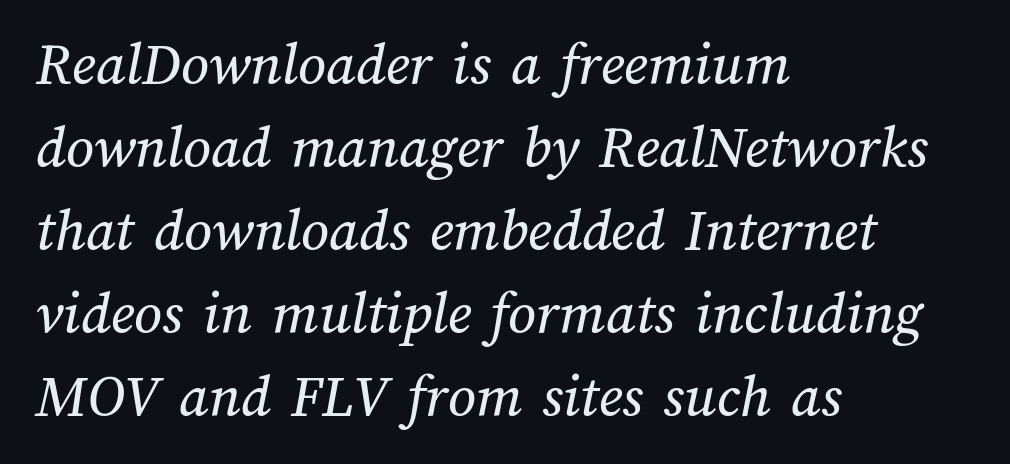
Note the varied advance widths — an 'i' is clearly narrower than an 'm'. In terms of leading, this rendering sits right in the middle. Decoration check: the copy has no underline. The letters sit at their default tracking, neither squeezed nor spread. In CSS terms this would be text-align: left.
